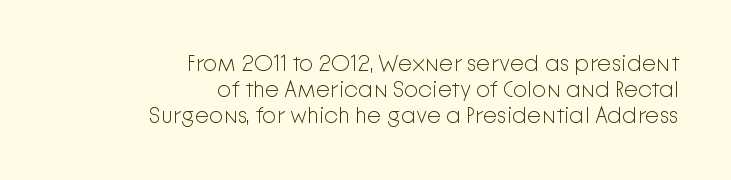
Vertical stems look standard width or narrower in stroke. The type is set solid horizontally, with unmodified tracking. Compared with typical paragraphs, the rows here are closer together. Designer's note — italics off, roman on. Underline: absent.
